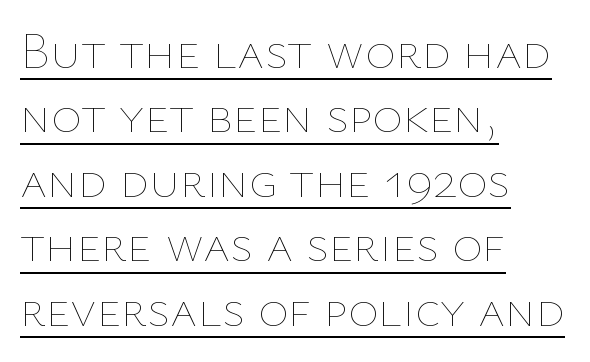
Q: Is the text bold? A: No.
Q: Is the text italic (slanted)? A: No, it is upright.
Q: Is the text underlined? A: Yes.
Q: How is the paragraph aligned? A: Left-aligned.
Q: Is the spacing between letters normal or unusually wide? A: Normal.
Q: Width (condensed, normal, or wide)? A: Normal.
Q: Stroke contrast? A: Low.
Q: x-height? A: Medium.
Q: Monospaced? A: No.
